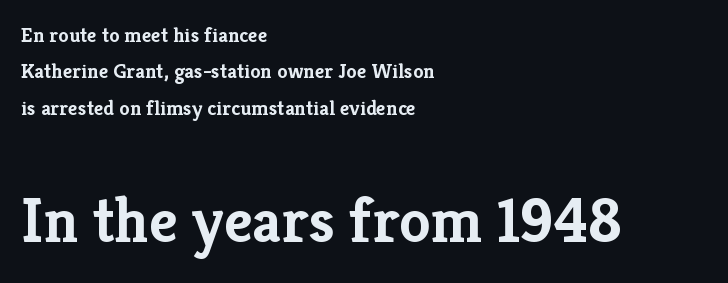
Q: Is the text bold? A: Yes.
Q: Is the text italic (slanted)? A: No, it is upright.
Q: Is the typeface a serif or a sans-serif typeface? A: Serif.
Q: Is the text underlined? A: No.
Q: How is the paragraph aligned? A: Left-aligned.
Q: Is the spacing between letters normal or unusually wide? A: Normal.
Q: Which block of text is set in a larger size, the first (top) or the second (bottom)? A: The second (bottom) one.
Q: Width (condensed, normal, or wide)? A: Normal.
Q: Stroke contrast? A: Low.
Q: x-height? A: Medium.
Q: Monospaced? A: No.
